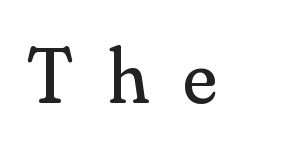
This is the regular roman posture of the typeface. Substantial extra tracking has been applied to these lines. Each stroke keeps to a modest, everyday thickness or less. Type style note: has serifs. A bare baseline throughout the passage.
